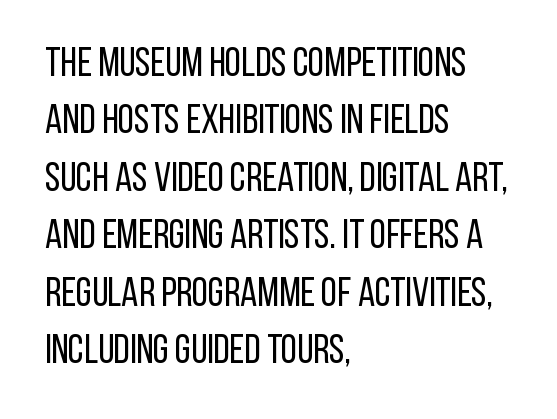
{"serif": "no", "italic": "no", "bold": "no", "weight": "regular", "width": "condensed", "stroke_contrast": "low", "x_height": "large", "monospaced": "no", "underline": "no", "align": "left", "line_spacing": "normal", "line_spacing_ratio": 1.4, "letter_spacing": "normal", "letter_spacing_em": 0.0, "glyph_px": 41}
